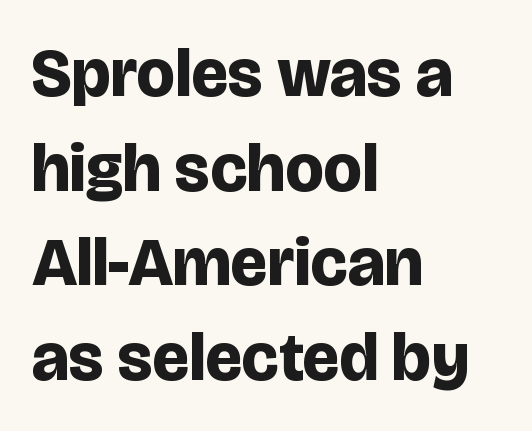
Q: Is the text bold? A: Yes.
Q: Is the text italic (slanted)? A: No, it is upright.
Q: Is the typeface a serif or a sans-serif typeface? A: Sans-serif.
Q: Is the text underlined? A: No.
Q: How is the paragraph aligned? A: Left-aligned.
Q: Is the spacing between letters normal or unusually wide? A: Normal.
Q: Is the spacing between lines tight, normal or loose? A: Normal.
Q: Width (condensed, normal, or wide)? A: Normal.
Q: Stroke contrast? A: Low.
Q: x-height? A: Large.
Q: Monospaced? A: No.
